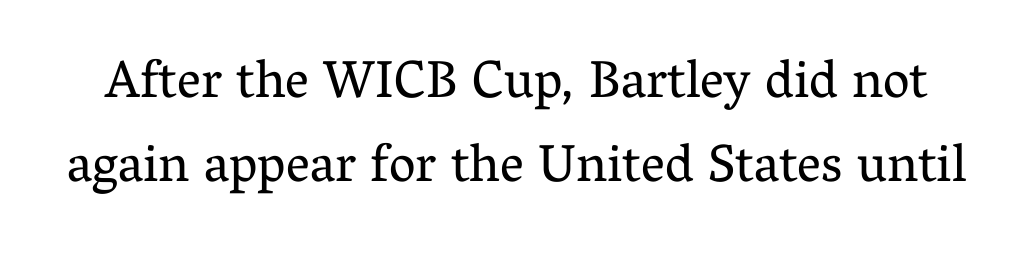
Q: Is the text bold? A: No.
Q: Is the text italic (slanted)? A: No, it is upright.
Q: Is the typeface a serif or a sans-serif typeface? A: Serif.
Q: Is the text underlined? A: No.
Q: Is the spacing between letters normal or unusually wide? A: Normal.
Q: Is the spacing between lines tight, normal or loose? A: Normal.
Q: Width (condensed, normal, or wide)? A: Normal.
Q: Stroke contrast? A: Medium.
Q: x-height? A: Medium.
Q: Monospaced? A: No.
